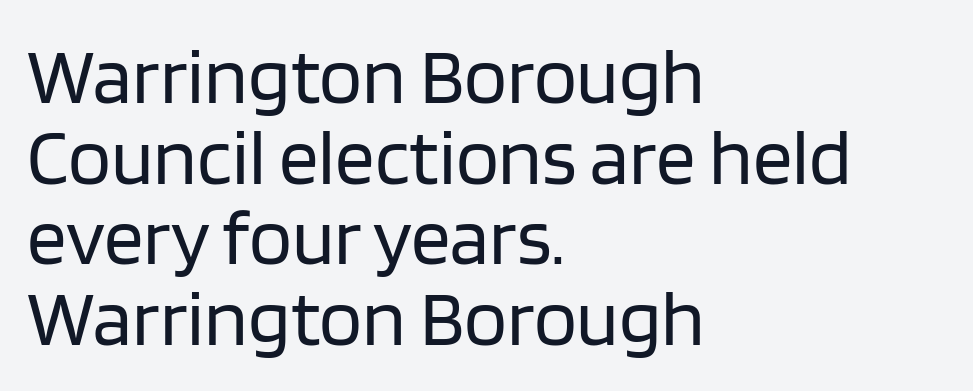
{"serif": "no", "italic": "no", "bold": "no", "weight": "regular", "width": "normal", "stroke_contrast": "low", "x_height": "large", "monospaced": "no", "underline": "no", "align": "left", "line_spacing": "tight", "line_spacing_ratio": 1.02, "letter_spacing": "normal", "letter_spacing_em": 0.0, "glyph_px": 79}
